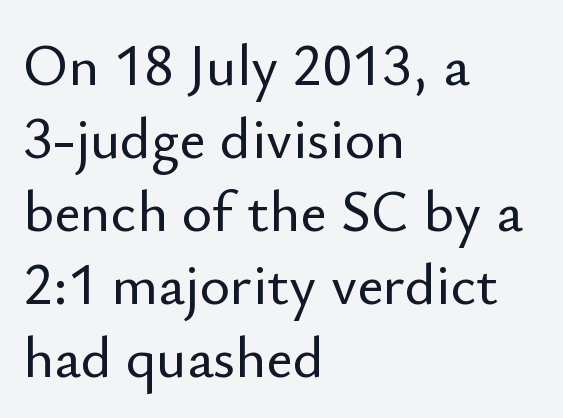
The image shows 58 px sans-serif type, upright; set left-aligned, normal line spacing (1.26x), normal letter spacing, not underlined; low stroke contrast and a small x-height.
